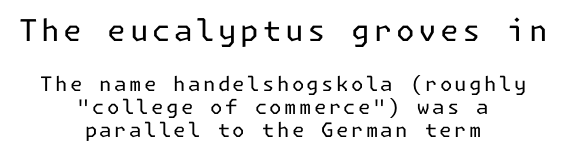
Q: Is the text bold? A: No.
Q: Is the text italic (slanted)? A: No, it is upright.
Q: Is the typeface a serif or a sans-serif typeface? A: Sans-serif.
Q: Is the text underlined? A: No.
Q: How is the paragraph aligned? A: Centered.
Q: Is the spacing between lines tight, normal or loose? A: Tight.
Q: Which block of text is set in a larger size, the first (top) or the second (bottom)? A: The first (top) one.
Q: Width (condensed, normal, or wide)? A: Normal.
Q: Stroke contrast? A: Low.
Q: x-height? A: Medium.
